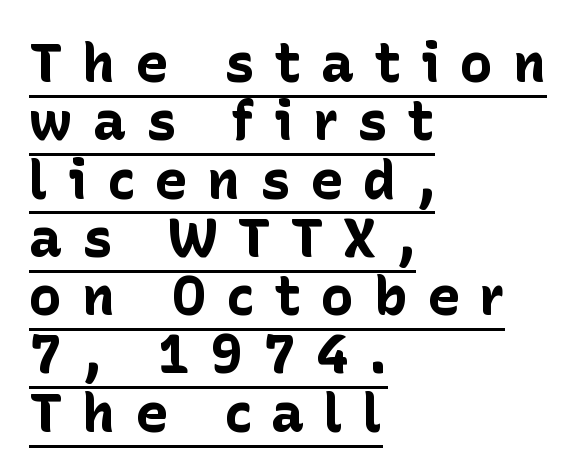
Every character sits straight up, as roman type does. Heavy, bold letterforms. Check where the strokes stop: nothing finishes them off — pure sans. Short and long lines alike share a common starting point at left.
